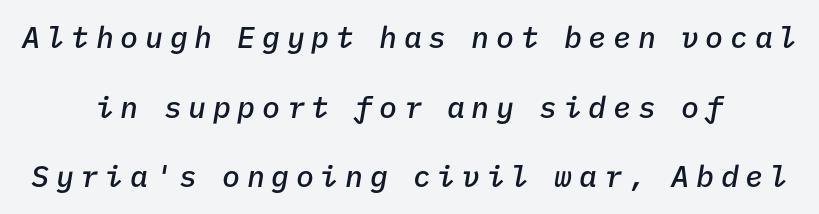
How are the letters spaced? Widely, with obvious added tracking. A clean baseline with only descenders dipping below it. Notice the wide empty band between every row — that's loose leading. Neither beginnings nor endings align; midpoints do. The passage shown is typed in a monospace face where columns stay perfectly aligned.
